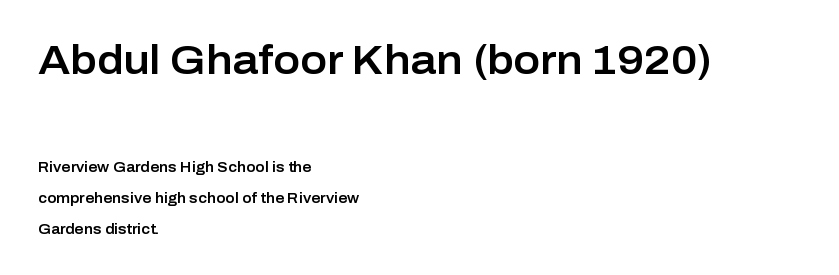
Q: Is the text italic (slanted)? A: No, it is upright.
Q: Is the typeface a serif or a sans-serif typeface? A: Sans-serif.
Q: Is the text underlined? A: No.
Q: How is the paragraph aligned? A: Left-aligned.
Q: Is the spacing between letters normal or unusually wide? A: Normal.
Q: Is the spacing between lines tight, normal or loose? A: Loose.
Q: Which block of text is set in a larger size, the first (top) or the second (bottom)? A: The first (top) one.
Q: Width (condensed, normal, or wide)? A: Normal.
Q: Stroke contrast? A: Low.
Q: x-height? A: Medium.
Q: Monospaced? A: No.
